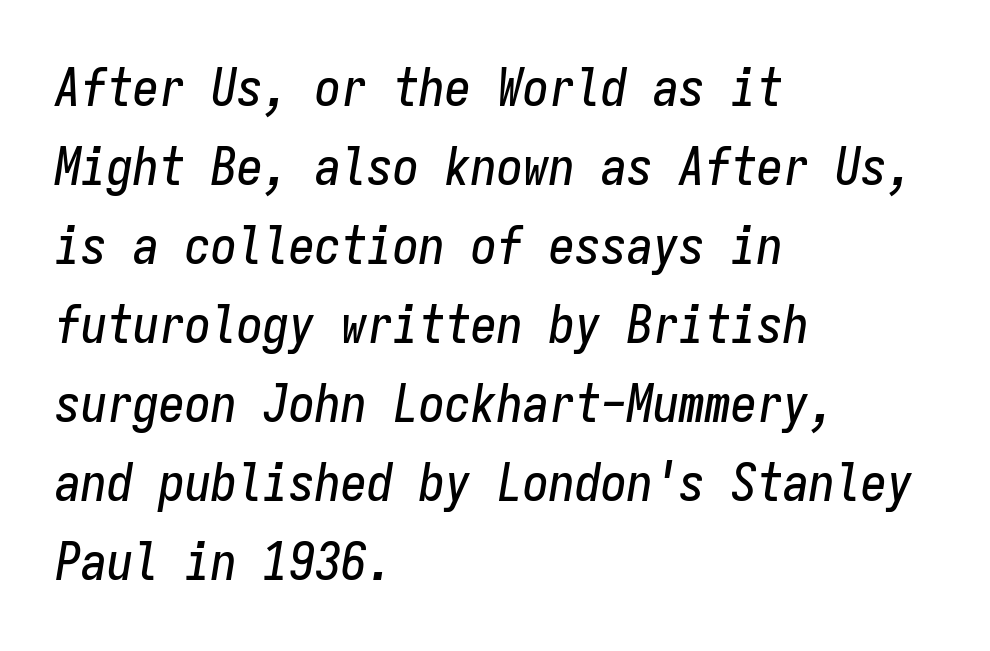
Honestly, the row spacing looks completely unremarkable. Every character sits at an angle, as italics do. Nobody touched the tracking dial on this one. Has an underline been added? It has not. The letters march in equal steps, a hallmark of fixed-pitch type. All the whitespace from short lines collects on the right.
